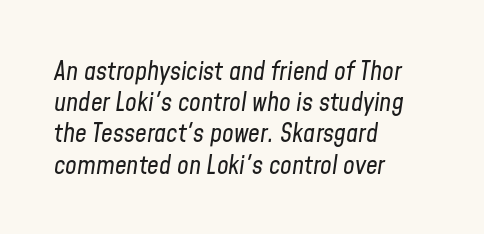
The image shows 26 px text type, italic (leaning right); set left-aligned, line spacing 1.2x, normal letter spacing, not underlined.
